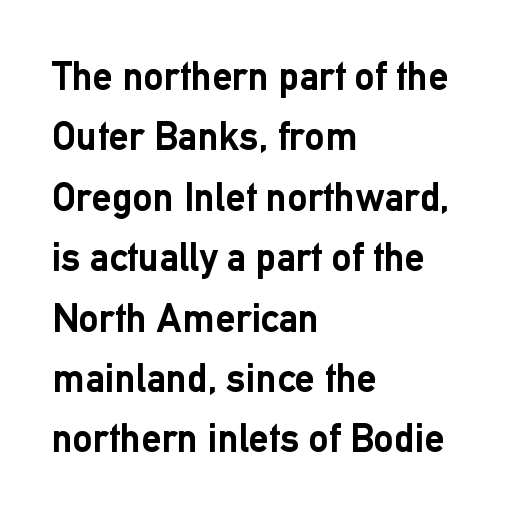
{"serif": "no", "italic": "no", "bold": "yes", "weight": "semibold", "width": "normal", "stroke_contrast": "low", "x_height": "medium", "monospaced": "no", "underline": "no", "align": "left", "line_spacing": "normal", "line_spacing_ratio": 1.51, "letter_spacing": "normal", "letter_spacing_em": 0.0, "glyph_px": 40}
